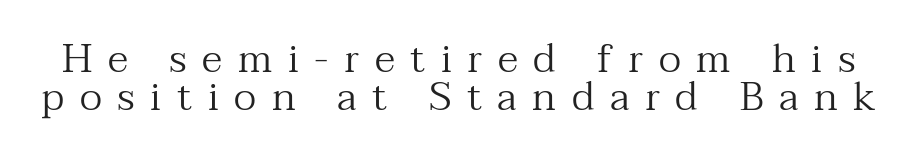
{"serif": "yes", "italic": "no", "bold": "no", "weight": "regular", "width": "normal", "stroke_contrast": "medium", "x_height": "medium", "monospaced": "no", "underline": "no", "line_spacing": "tight", "line_spacing_ratio": 0.96, "letter_spacing": "wide", "letter_spacing_em": 0.39, "glyph_px": 40}
